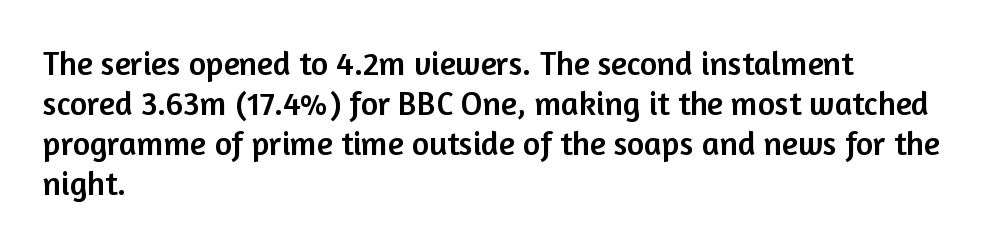
Q: Is the text italic (slanted)? A: No, it is upright.
Q: Is the typeface a serif or a sans-serif typeface? A: Sans-serif.
Q: Is the text underlined? A: No.
Q: How is the paragraph aligned? A: Left-aligned.
Q: Is the spacing between letters normal or unusually wide? A: Normal.
Q: Width (condensed, normal, or wide)? A: Normal.
Q: Stroke contrast? A: Low.
Q: x-height? A: Medium.
Q: Monospaced? A: No.
